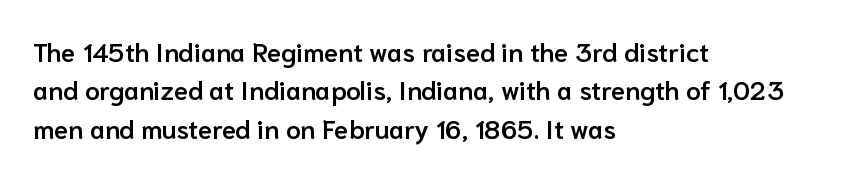
The image shows 26 px text type, upright; set left-aligned, normal line spacing (1.48x), normal letter spacing, not underlined.
